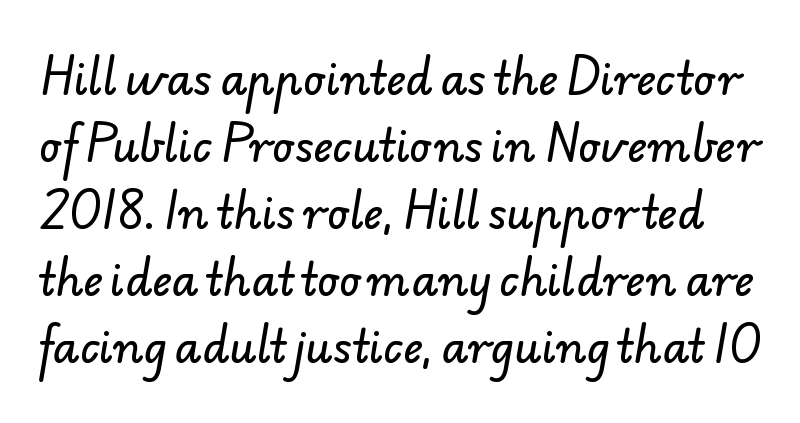
{"serif": "no", "width": "normal", "stroke_contrast": "low", "x_height": "small", "monospaced": "no", "underline": "no", "line_spacing": "normal", "line_spacing_ratio": 1.56, "letter_spacing": "normal", "letter_spacing_em": 0.0, "glyph_px": 43}
